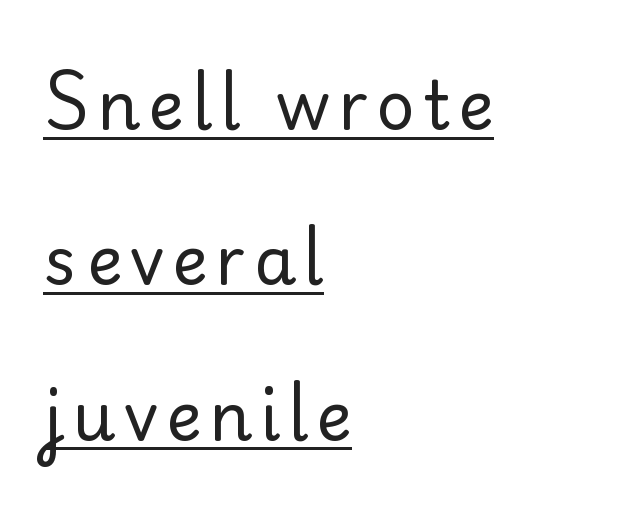
The image shows 67 px regular-weight serif type, upright; set left-aligned, loose line spacing (2.32x), underlined; low stroke contrast and a small x-height.
